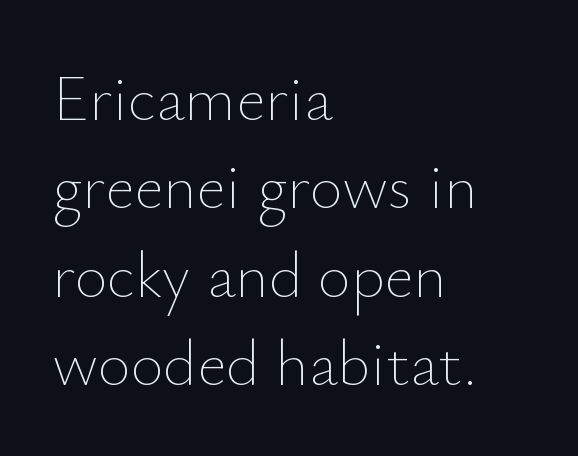
The image shows 64 px thin type, upright; set left-aligned, normal line spacing (1.38x), normal letter spacing, not underlined; low stroke contrast and a small x-height.
